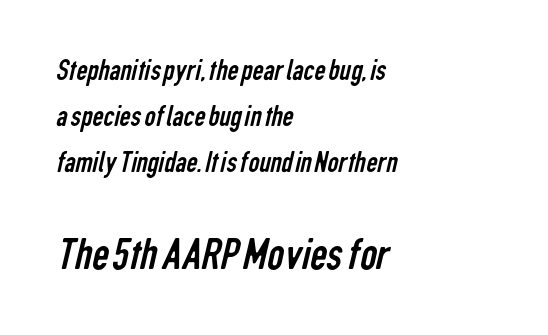
Q: Is the text bold? A: No.
Q: Is the typeface a serif or a sans-serif typeface? A: Sans-serif.
Q: Is the text underlined? A: No.
Q: How is the paragraph aligned? A: Left-aligned.
Q: Is the spacing between letters normal or unusually wide? A: Normal.
Q: Is the spacing between lines tight, normal or loose? A: Normal.
Q: Which block of text is set in a larger size, the first (top) or the second (bottom)? A: The second (bottom) one.
Q: Width (condensed, normal, or wide)? A: Condensed.
Q: Stroke contrast? A: Low.
Q: x-height? A: Medium.
Q: Monospaced? A: No.
